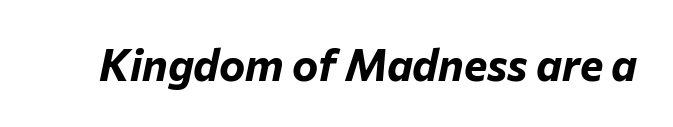
The image shows 44 px bold type, italic (leaning right); set normal letter spacing, not underlined; low stroke contrast and a medium x-height.
